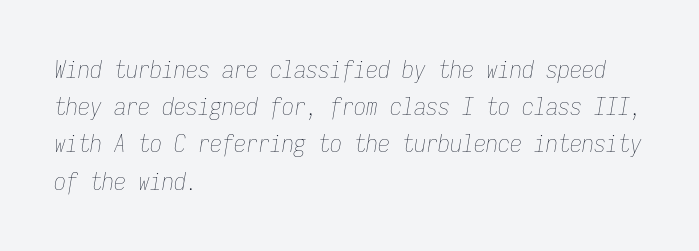
The image shows 24 px text type, italic (leaning right); set left-aligned, normal line spacing (1.55x), normal letter spacing, not underlined.
